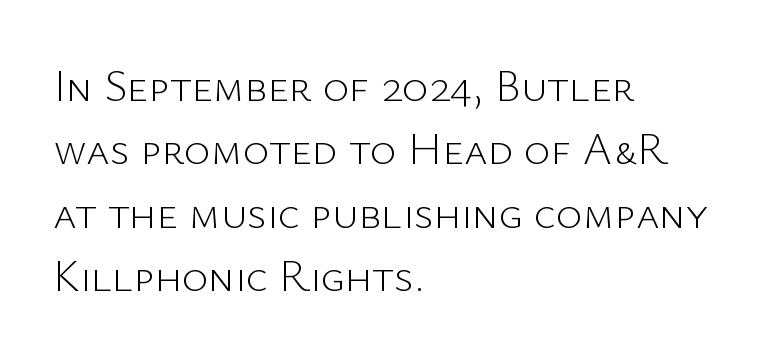
{"serif": "no", "italic": "no", "bold": "no", "weight": "light", "width": "normal", "stroke_contrast": "low", "x_height": "medium", "monospaced": "no", "underline": "no", "align": "left", "line_spacing": "normal", "line_spacing_ratio": 1.41, "letter_spacing": "normal", "letter_spacing_em": 0.0, "glyph_px": 45}
